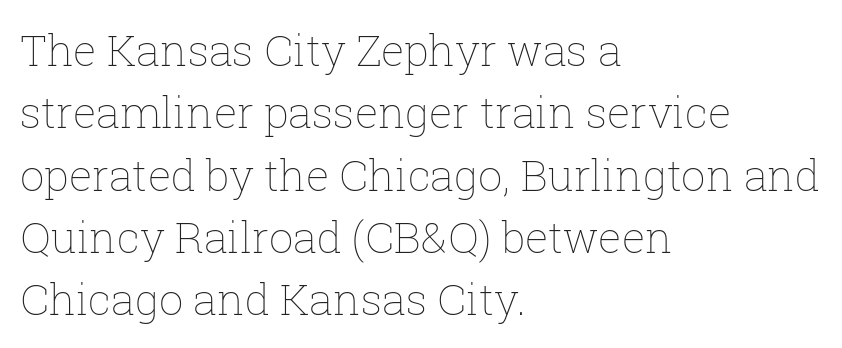
Q: Is the text bold? A: No.
Q: Is the text italic (slanted)? A: No, it is upright.
Q: Is the text underlined? A: No.
Q: How is the paragraph aligned? A: Left-aligned.
Q: Is the spacing between letters normal or unusually wide? A: Normal.
Q: Is the spacing between lines tight, normal or loose? A: Normal.
Q: Width (condensed, normal, or wide)? A: Normal.
Q: Stroke contrast? A: Low.
Q: x-height? A: Medium.
Q: Monospaced? A: No.
